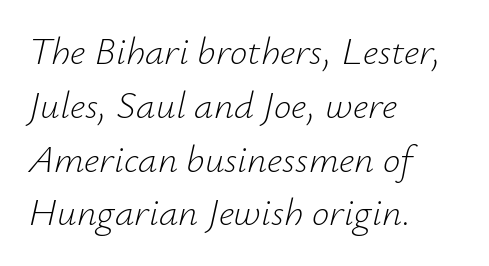
The image shows 39 px light type, italic (leaning right); set left-aligned, normal line spacing (1.38x), normal letter spacing, not underlined; low stroke contrast and a small x-height.
